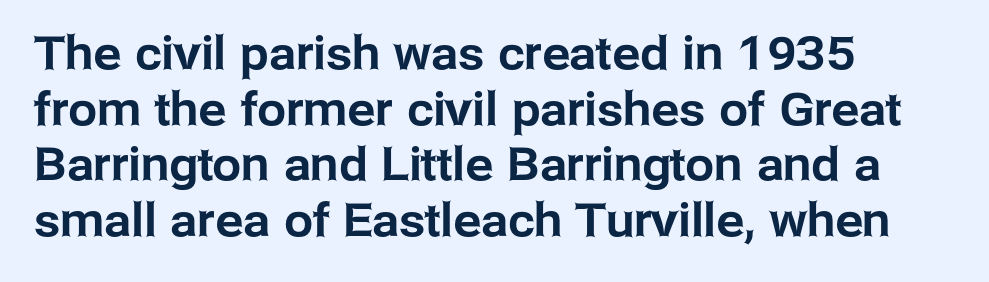
Q: Is the text italic (slanted)? A: No, it is upright.
Q: Is the typeface a serif or a sans-serif typeface? A: Sans-serif.
Q: Is the text underlined? A: No.
Q: How is the paragraph aligned? A: Left-aligned.
Q: Is the spacing between letters normal or unusually wide? A: Normal.
Q: Width (condensed, normal, or wide)? A: Normal.
Q: Stroke contrast? A: Low.
Q: x-height? A: Medium.
Q: Monospaced? A: No.
